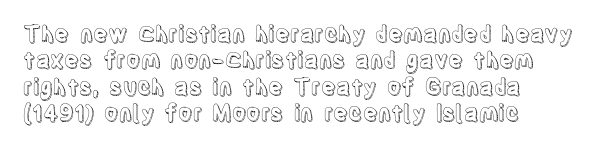
This rendering features lettering with no underline. Horizontal alignment here is leftward, the default for most running prose. These lines keep a tight, regular rhythm from letter to letter. A typesetter would mark this as roman, not italic.
